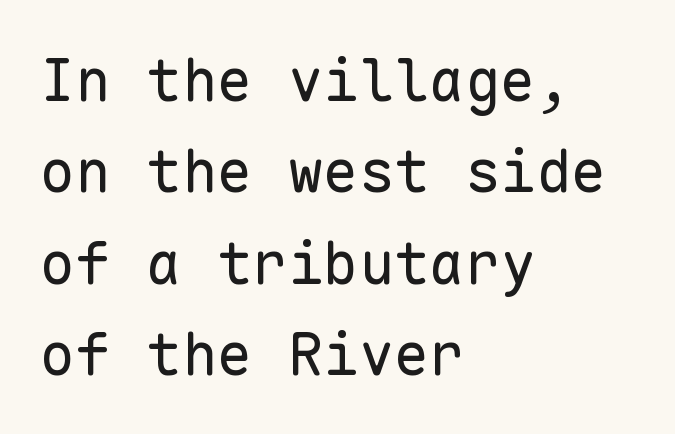
Q: Is the text bold? A: No.
Q: Is the text italic (slanted)? A: No, it is upright.
Q: Is the typeface a serif or a sans-serif typeface? A: Sans-serif.
Q: Is the text underlined? A: No.
Q: How is the paragraph aligned? A: Left-aligned.
Q: Is the spacing between letters normal or unusually wide? A: Normal.
Q: Is the spacing between lines tight, normal or loose? A: Normal.
Q: Width (condensed, normal, or wide)? A: Normal.
Q: Stroke contrast? A: Low.
Q: x-height? A: Medium.
Q: Monospaced? A: Yes.
